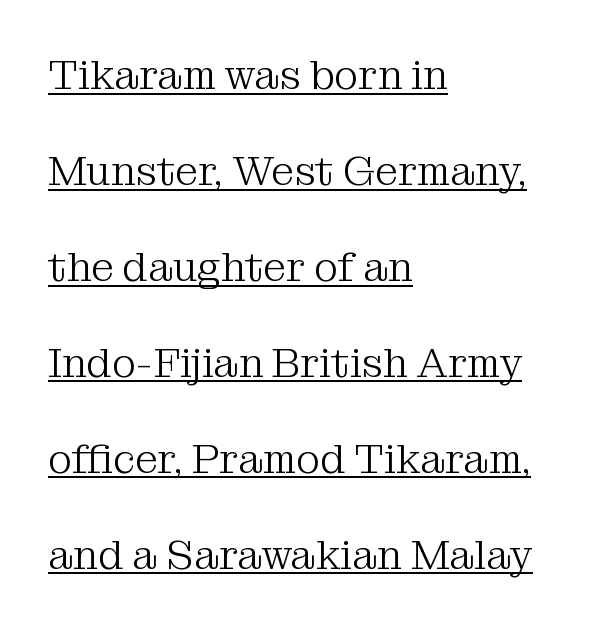
{"serif": "yes", "italic": "no", "bold": "no", "weight": "light", "width": "normal", "stroke_contrast": "medium", "x_height": "medium", "monospaced": "no", "underline": "yes", "align": "left", "line_spacing": "loose", "line_spacing_ratio": 2.34, "letter_spacing": "normal", "letter_spacing_em": 0.0, "glyph_px": 41}
